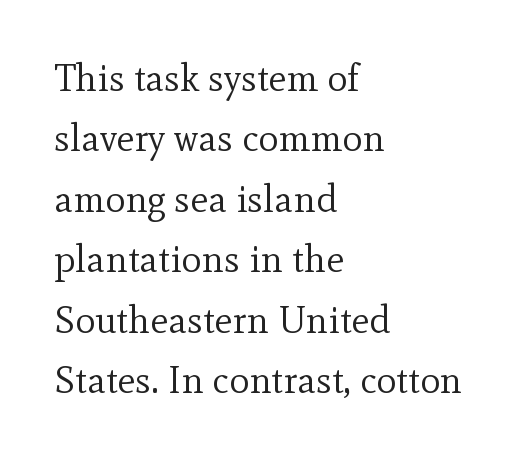
The weight would be labelled regular, book, light, or lighter still. Each line starts at the same left margin while the right side varies. The typeface chosen for these lines features serifs. Words appear dense and cohesive because spacing is normal.
